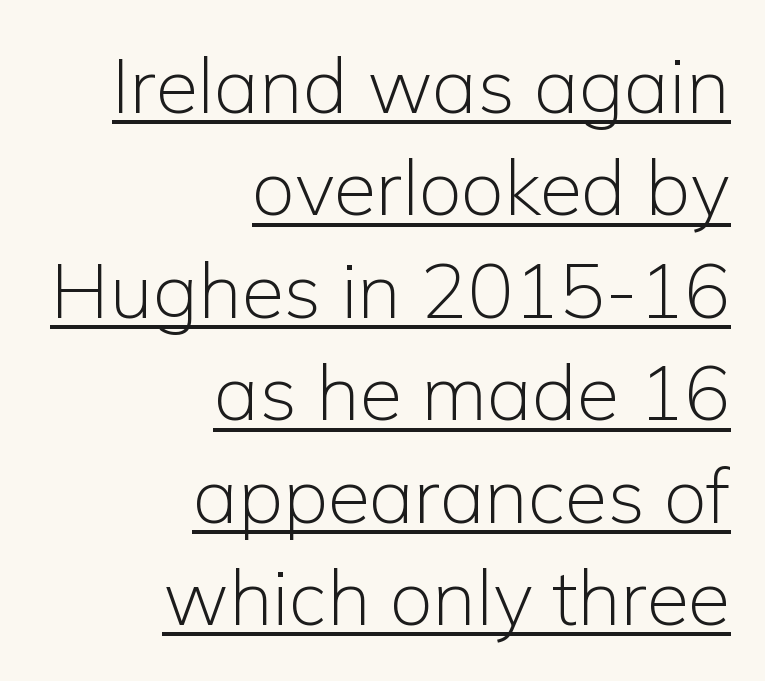
Each line of the rendering has a horizontal stroke beneath the glyphs. Are there feet on the stems? There aren't — it's a sans. Heft: none added — not bold. Rendered with straight, roman letterforms.
